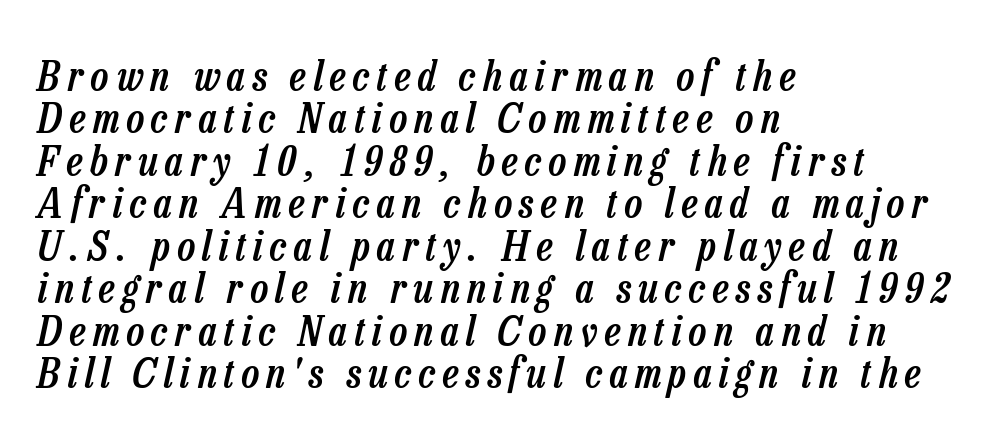
{"italic": "yes", "lean": "right", "slant_degrees": 13, "bold": "semi", "weight": "semibold", "width": "condensed", "stroke_contrast": "low", "x_height": "medium", "monospaced": "no", "underline": "no", "align": "left", "line_spacing": "tight", "line_spacing_ratio": 1.01, "glyph_px": 42}
